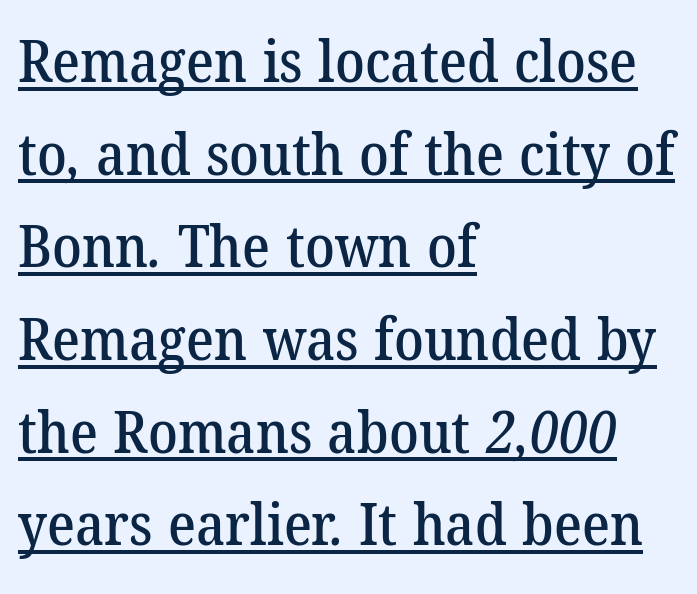
Q: Is the typeface a serif or a sans-serif typeface? A: Serif.
Q: Is the text underlined? A: Yes.
Q: How is the paragraph aligned? A: Left-aligned.
Q: Is the spacing between letters normal or unusually wide? A: Normal.
Q: Is the spacing between lines tight, normal or loose? A: Normal.
Q: Width (condensed, normal, or wide)? A: Normal.
Q: Stroke contrast? A: Low.
Q: x-height? A: Medium.
Q: Monospaced? A: No.
